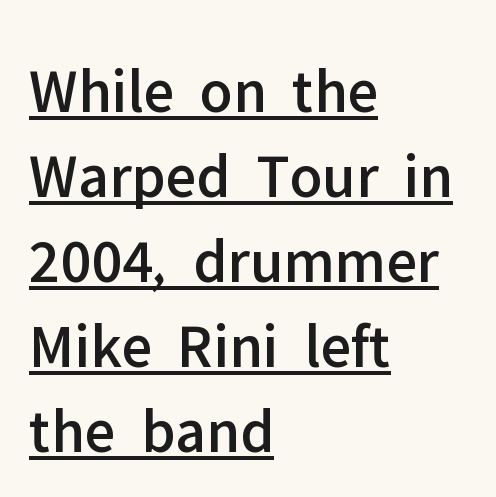
The image shows 63 px sans-serif type, upright; set left-aligned, normal line spacing (1.35x), normal letter spacing, underlined; low stroke contrast and a medium x-height.
